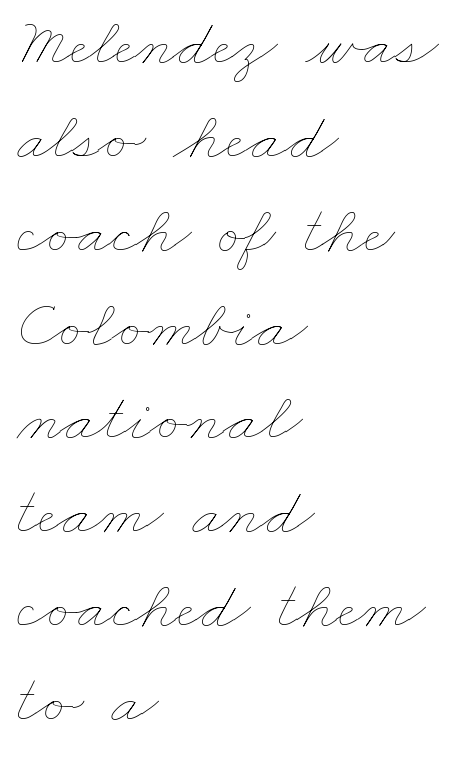
The image shows 69 px thin, wide type; set left-aligned, normal line spacing (1.36x), normal letter spacing, not underlined; low stroke contrast and a small x-height.
